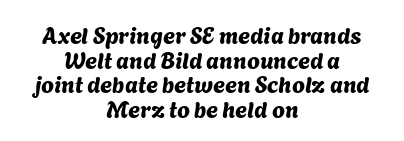
{"underline": "no", "align": "center", "line_spacing": "tight", "line_spacing_ratio": 1.07, "letter_spacing": "normal", "letter_spacing_em": 0.0, "glyph_px": 23}
